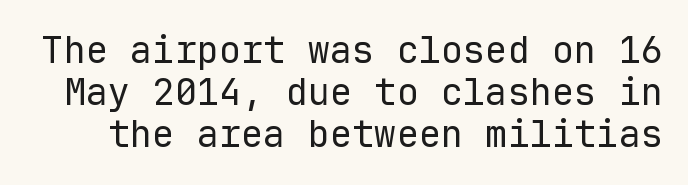
Is there any slant? The stems are plumb. The font sits on the lighter half of the weight spectrum, regular included. Summary of vertical rhythm: compact, with narrow interline spacing. The passage shown has conventional tracking throughout. The area under the type is left untouched.
